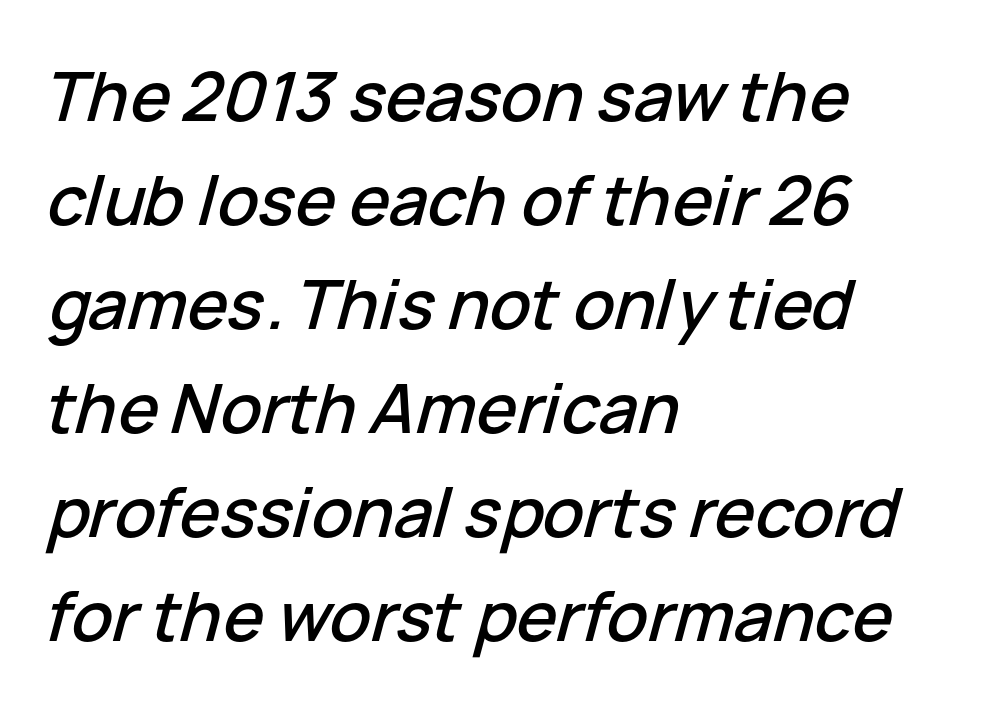
These lines stack with their left ends in a neat column. Do the characters align in a grid? No, the font is proportional. Looking at the ascenders, they clearly lean. Quick note: underline off. Spacing between characters is what you'd get straight out of the box. The leading is moderate, giving the passage an even texture.
